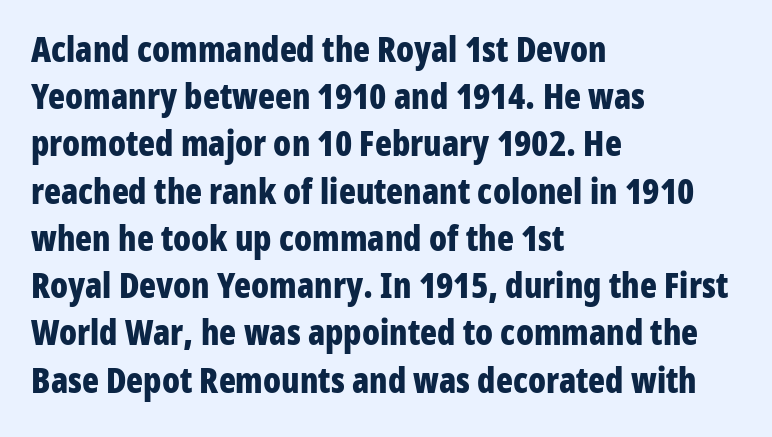
Each letter keeps its own natural width here, so spacing adapts to shape. Notice how the stems are strictly vertical — no italics here. Horizontally, the lines are justified to the leading edge only. The line texture is even and compact thanks to regular tracking. Nobody drew a line under any word here. Normally led — the rows are evenly, conventionally spaced.
